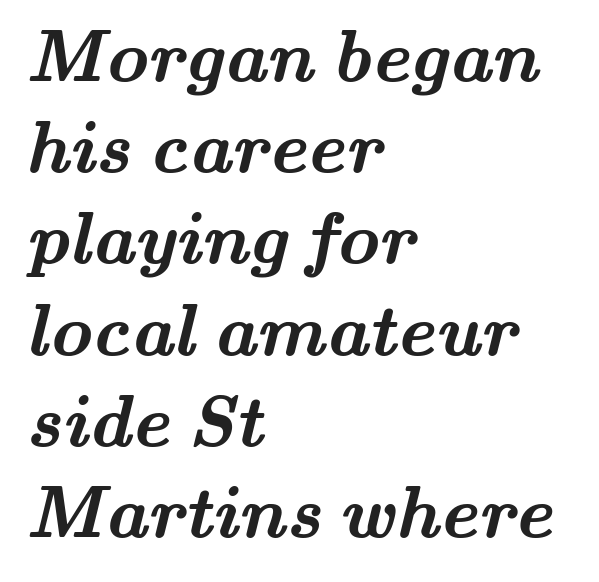
Compared with a centered layout, this one pins lines to the left instead. On the weight axis this lands at bold, roughly 700. Leading: standard. The horizontal fit of the characters is conventional and even.
